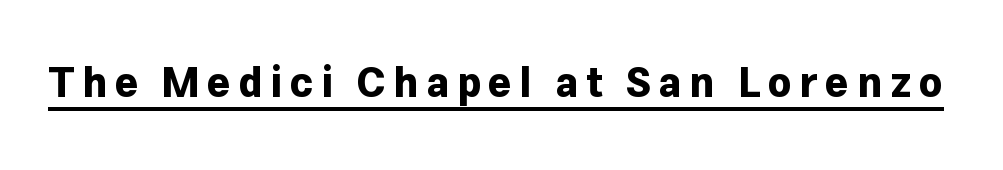
Spacing verdict: proportional, widths tailored to each character. Is the type bold? Yes — the strokes are clearly thick and heavy. Notice how a bar underscores the lettering throughout. Notice how the stems are strictly vertical — no italics here. This is sans-serif lettering, the kind often seen on screens and signage.
